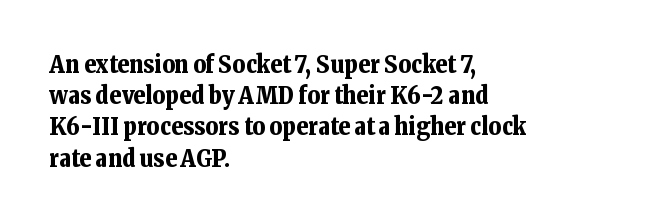
Every letter is thick-stroked: bold, no question. Line starts are locked; line ends wander. What's the leading like? Ordinary, nothing unusual. Glance below the letters and you will spot only blank space.
